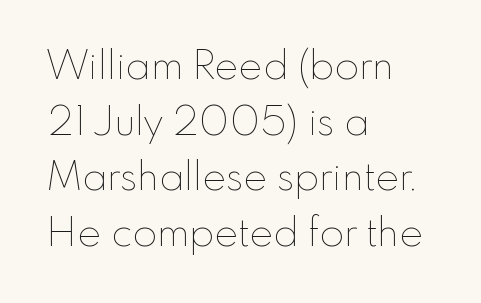
The space between consecutive lines is moderate. Clear beneath every line of the passage. Summary of weight: not heavy and not bold. Does the lettering tilt? It doesn't — this is upright.
